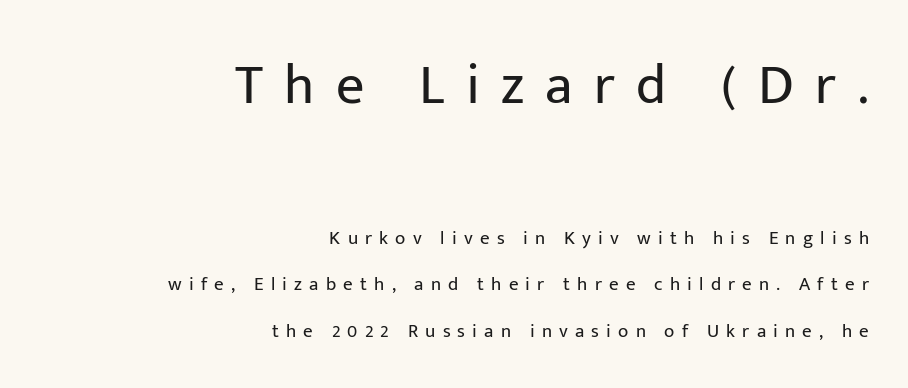
Note: larger setting up top, smaller setting below. Descender tails drop into unmarked territory. Italic? Not at all — the glyphs are vertical. The type family on display is of the sans-serif kind.
